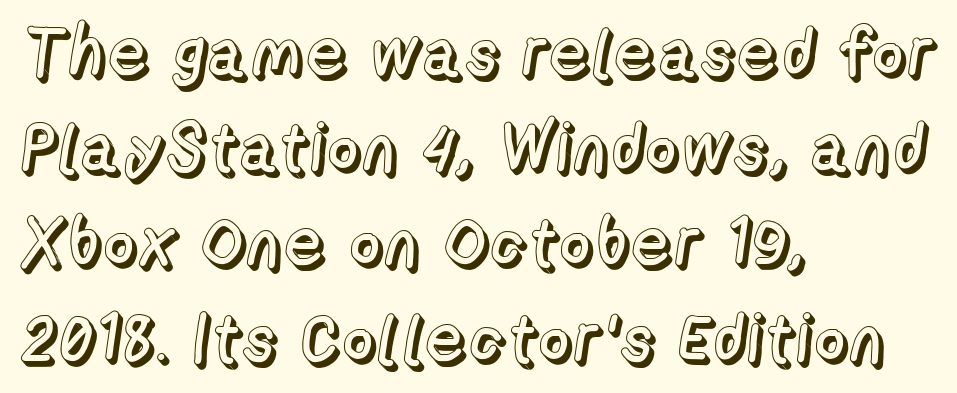
Q: Is the text italic (slanted)? A: Yes.
Q: Is the text underlined? A: No.
Q: How is the paragraph aligned? A: Left-aligned.
Q: Is the spacing between letters normal or unusually wide? A: Normal.
Q: Is the spacing between lines tight, normal or loose? A: Normal.
Q: Width (condensed, normal, or wide)? A: Normal.
Q: x-height? A: Medium.
Q: Monospaced? A: No.
